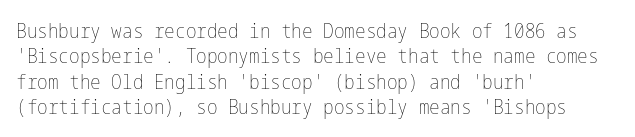
Q: Is the text bold? A: No.
Q: Is the text italic (slanted)? A: No, it is upright.
Q: Is the text underlined? A: No.
Q: How is the paragraph aligned? A: Left-aligned.
Q: Is the spacing between letters normal or unusually wide? A: Normal.
Q: Is the spacing between lines tight, normal or loose? A: Normal.
